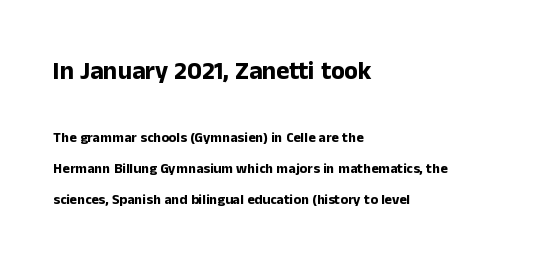
Q: Is the text bold? A: Yes.
Q: Is the text italic (slanted)? A: No, it is upright.
Q: Is the text underlined? A: No.
Q: How is the paragraph aligned? A: Left-aligned.
Q: Is the spacing between letters normal or unusually wide? A: Normal.
Q: Is the spacing between lines tight, normal or loose? A: Loose.
Q: Which block of text is set in a larger size, the first (top) or the second (bottom)? A: The first (top) one.
